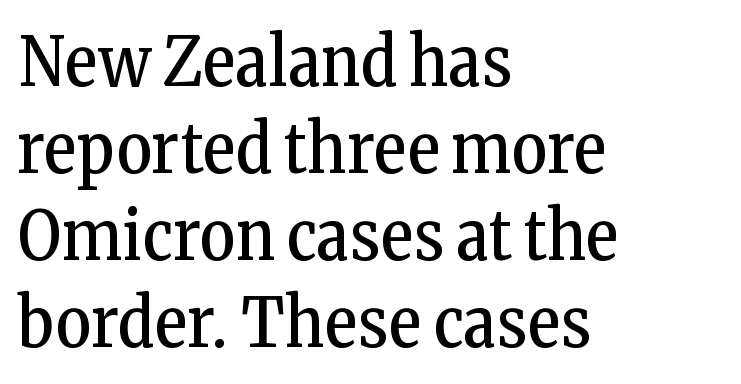
This sample uses an upright cut, with every glyph sitting square on the baseline. The designer went with a serif here, giving each stem small feet. No letter is thick-stroked: the sample isn't bold. The rendering uses natural spacing where letterforms have individual widths. Descenders are the only things crossing below the line.
